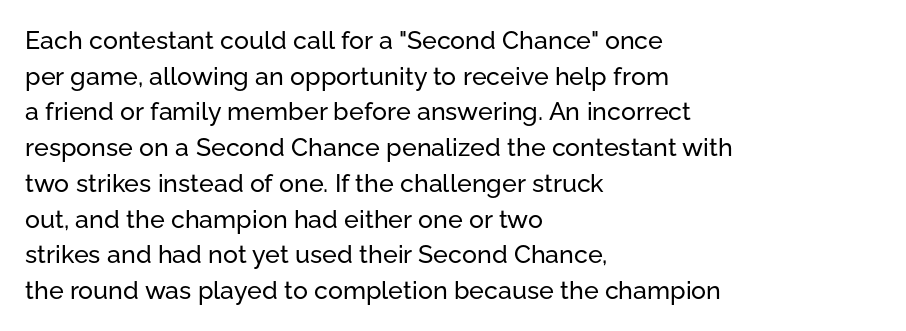
Q: Is the text italic (slanted)? A: No, it is upright.
Q: Is the text underlined? A: No.
Q: How is the paragraph aligned? A: Left-aligned.
Q: Is the spacing between letters normal or unusually wide? A: Normal.
Q: Is the spacing between lines tight, normal or loose? A: Normal.
